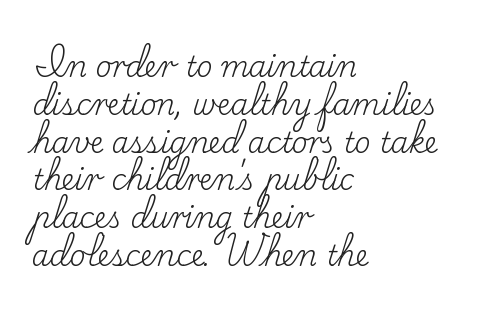
The image shows 28 px regular-weight serif type; set left-aligned, normal line spacing (1.35x), normal letter spacing, not underlined; low stroke contrast and a small x-height.
